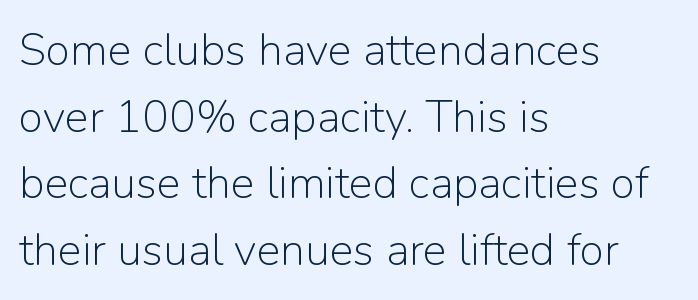
Short and long lines alike share a common starting point at left. The face looks like a standard text weight, possibly lighter. The lines sit at an ordinary, default distance from one another. Looks like regular typesetting: each glyph gets only the width it needs. Students, note that the glyphs here touch the page at normal intervals.
